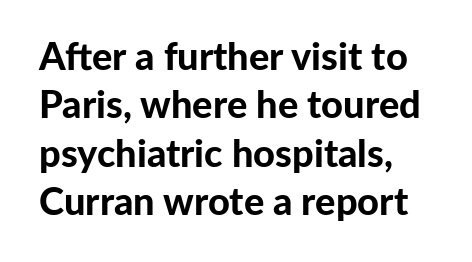
{"serif": "no", "italic": "no", "bold": "yes", "weight": "bold", "width": "normal", "stroke_contrast": "low", "x_height": "medium", "monospaced": "no", "underline": "no", "align": "left", "line_spacing": "normal", "line_spacing_ratio": 1.27, "letter_spacing": "normal", "letter_spacing_em": 0.0, "glyph_px": 38}
